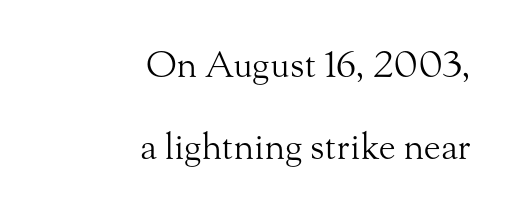
{"serif": "yes", "italic": "no", "bold": "no", "weight": "light", "width": "normal", "stroke_contrast": "medium", "x_height": "small", "monospaced": "no", "underline": "no", "align": "right", "line_spacing": "loose", "line_spacing_ratio": 2.28, "letter_spacing": "normal", "letter_spacing_em": 0.0, "glyph_px": 36}
